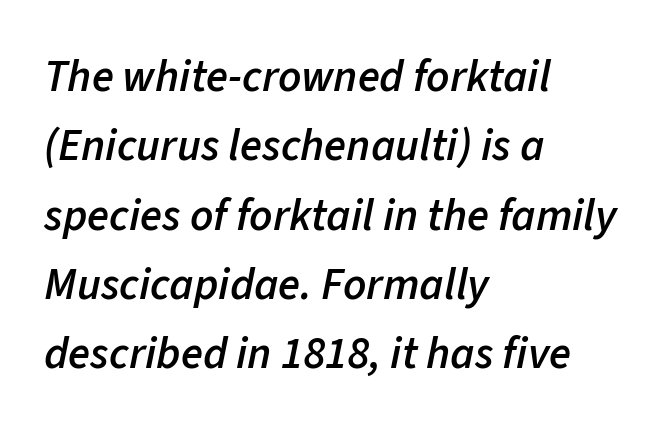
Summary of weight: moderately heavy, a semibold. Students, observe: this is what conventionally led text looks like. This rendering leaves character spacing at its baseline value. Each line starts at the same left margin while the right side varies. Each letter keeps its own natural width here, so spacing adapts to shape.
